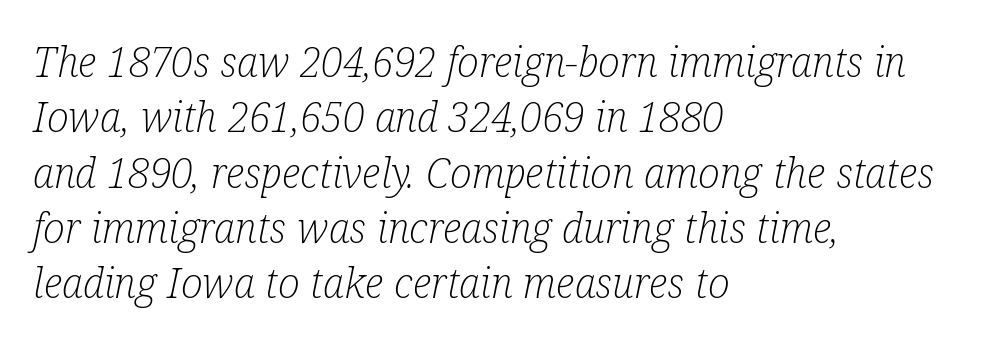
The image shows 41 px light, condensed serif type, italic (leaning right); set left-aligned, normal line spacing (1.35x), normal letter spacing, not underlined; low stroke contrast and a medium x-height.
